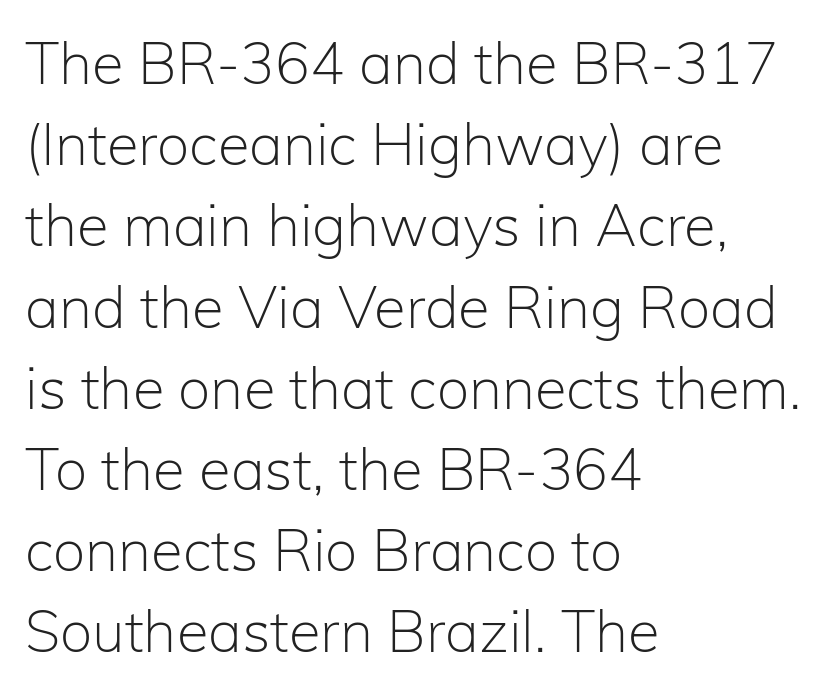
The ragged edge is on the right, which tells us the setting is flush left. Think of a printed novel: that variable character pitch is what you see here. The typeface has the unassuming heft of standard copy or less. These lines sit exactly where default settings would place them. The rendering shows plain stroke endings on the letterforms — a sans-serif design.
